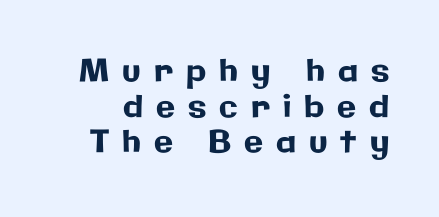
{"serif": "no", "italic": "no", "width": "normal", "stroke_contrast": "low", "x_height": "medium", "monospaced": "no", "underline": "no", "line_spacing": "tight", "line_spacing_ratio": 1.15, "letter_spacing": "wide", "letter_spacing_em": 0.42, "glyph_px": 31}
